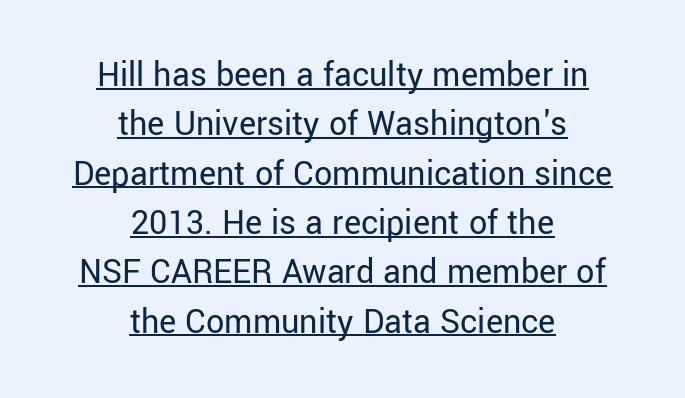
Q: Is the text bold? A: No.
Q: Is the text italic (slanted)? A: No, it is upright.
Q: Is the typeface a serif or a sans-serif typeface? A: Sans-serif.
Q: Is the text underlined? A: Yes.
Q: How is the paragraph aligned? A: Centered.
Q: Is the spacing between letters normal or unusually wide? A: Normal.
Q: Is the spacing between lines tight, normal or loose? A: Normal.
Q: Width (condensed, normal, or wide)? A: Normal.
Q: Stroke contrast? A: Low.
Q: x-height? A: Medium.
Q: Monospaced? A: No.
